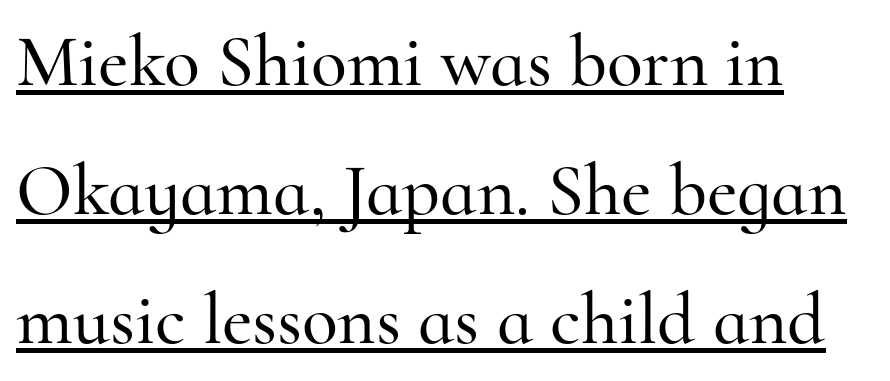
Default kerning and tracking; the words read as compact shapes. You can tell from the footed stems that serif type was used. A typesetter would call this proportional, since set widths differ per character. Line beginnings align vertically; line endings do not. A typesetter would mark this as roman, not italic. Underlined type.
